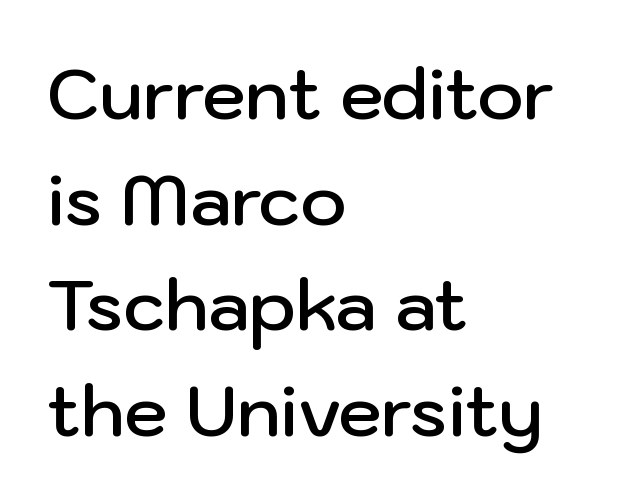
The image shows 70 px semibold sans-serif type, upright; set left-aligned, normal line spacing (1.51x), normal letter spacing, not underlined; low stroke contrast and a medium x-height.
